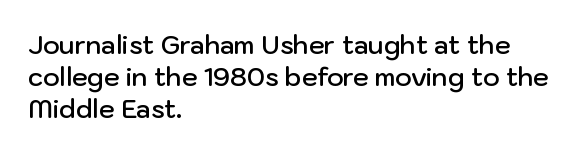
The image shows 25 px text type, upright; set left-aligned, normal line spacing (1.29x), normal letter spacing, not underlined.
